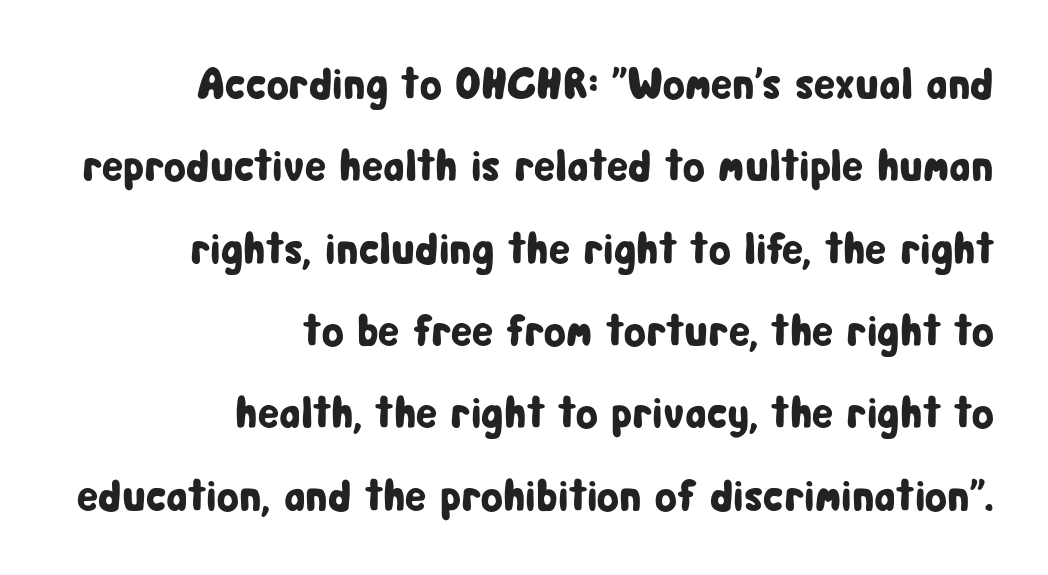
Q: Is the text italic (slanted)? A: No, it is upright.
Q: Is the typeface a serif or a sans-serif typeface? A: Sans-serif.
Q: Is the text underlined? A: No.
Q: How is the paragraph aligned? A: Right-aligned.
Q: Is the spacing between letters normal or unusually wide? A: Normal.
Q: Width (condensed, normal, or wide)? A: Condensed.
Q: Stroke contrast? A: Low.
Q: x-height? A: Medium.
Q: Monospaced? A: No.
